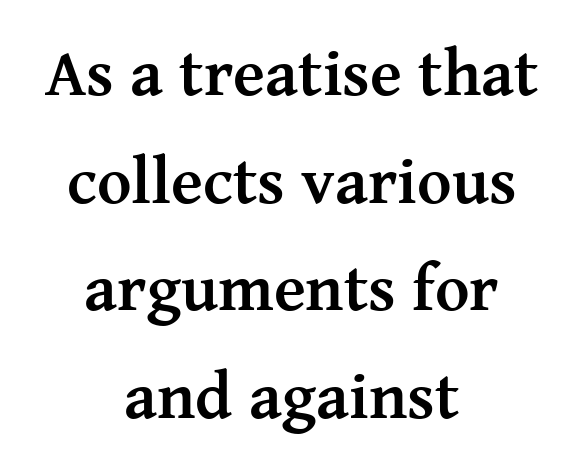
Descenders hang freely into open space. The setting favours the middle, as headings and verse often do. Is there any slant? The stems are plumb. The face used here is proportionally spaced, like ordinary book or web type.
